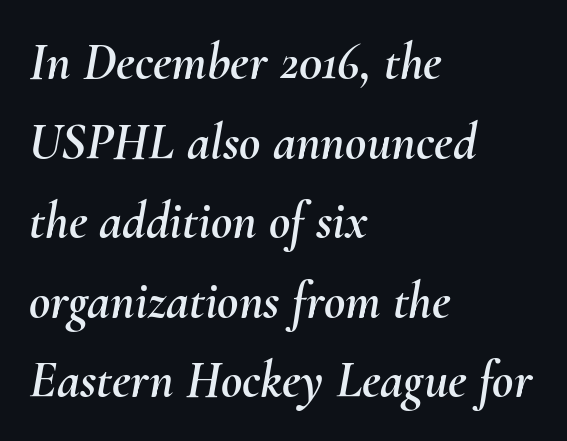
Check under the words: just untouched page. The passage shown is typed in a proportional face where columns would drift. You could call the tracking neutral — neither tight nor loose. A student would call this left alignment; a typographer would say flush left, rag right. Reading down the column, the eye jumps a familiar distance to each next line.
